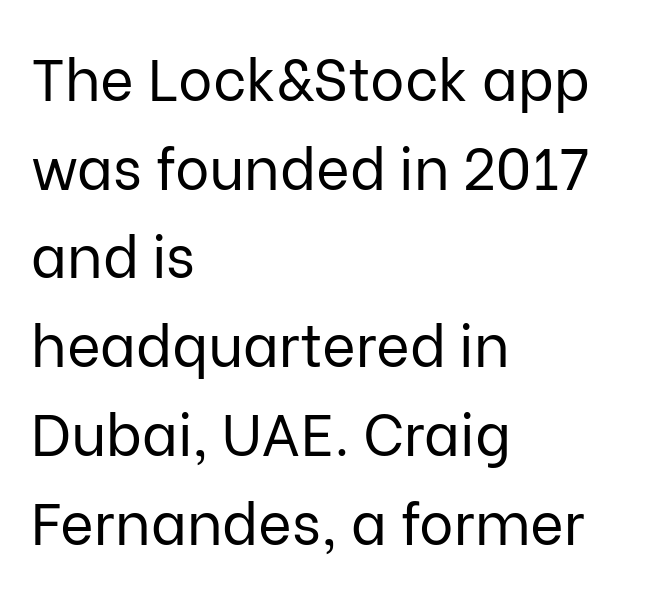
Q: Is the text bold? A: No.
Q: Is the text italic (slanted)? A: No, it is upright.
Q: Is the typeface a serif or a sans-serif typeface? A: Sans-serif.
Q: Is the text underlined? A: No.
Q: How is the paragraph aligned? A: Left-aligned.
Q: Is the spacing between letters normal or unusually wide? A: Normal.
Q: Is the spacing between lines tight, normal or loose? A: Normal.
Q: Width (condensed, normal, or wide)? A: Normal.
Q: Stroke contrast? A: Low.
Q: x-height? A: Medium.
Q: Monospaced? A: No.
